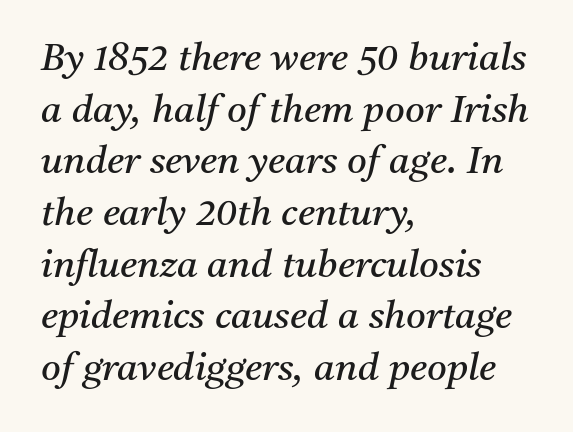
The image shows 38 px regular-weight serif type, italic (leaning right); set left-aligned, normal line spacing (1.36x), normal letter spacing, not underlined; medium stroke contrast and a medium x-height.
